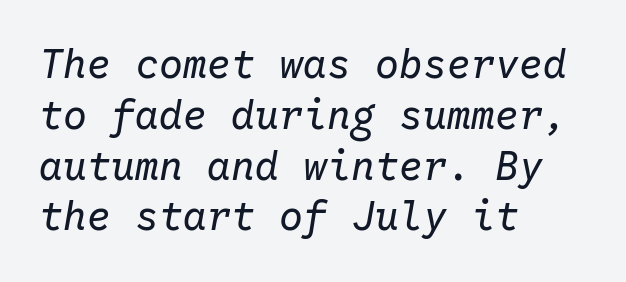
Horizontally, the lines are justified to the leading edge only. Descender tails drop into unmarked territory. Weight: regular or lighter. Note the uniform advance width — an 'i' takes as much space as an 'm'. The rows are spaced the way most documents space them.
